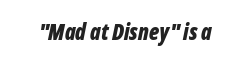
Plain, unruled lines of type. Nobody touched the tracking dial on this one. Each glyph is drawn with heavy, bold strokes. The typography opts for an oblique posture over an upright one.
